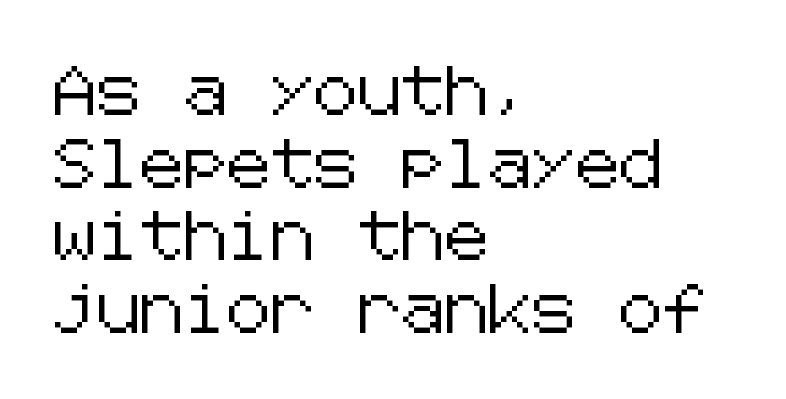
{"serif": "no", "italic": "no", "width": "normal", "stroke_contrast": "low", "x_height": "medium", "underline": "no", "align": "left", "line_spacing": "normal", "line_spacing_ratio": 1.48, "letter_spacing": "normal", "letter_spacing_em": 0.0, "glyph_px": 49}
